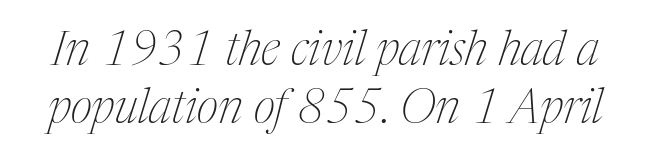
{"serif": "yes", "italic": "yes", "lean": "right", "slant_degrees": 17, "bold": "no", "weight": "thin", "width": "condensed", "stroke_contrast": "medium", "x_height": "medium", "monospaced": "no", "underline": "no", "line_spacing_ratio": 1.23, "letter_spacing": "normal", "letter_spacing_em": 0.0, "glyph_px": 47}
